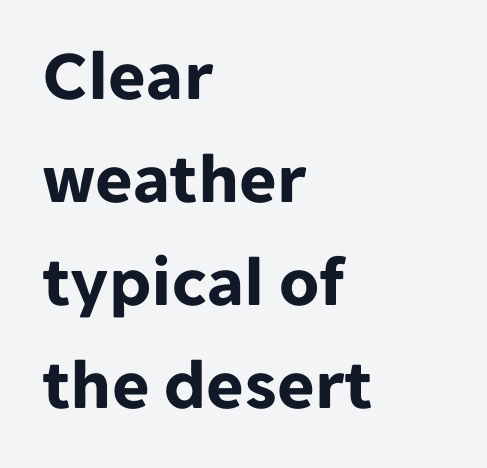
The image shows 72 px bold sans-serif type, upright; set left-aligned, normal line spacing (1.43x), normal letter spacing, not underlined; low stroke contrast and a medium x-height.
